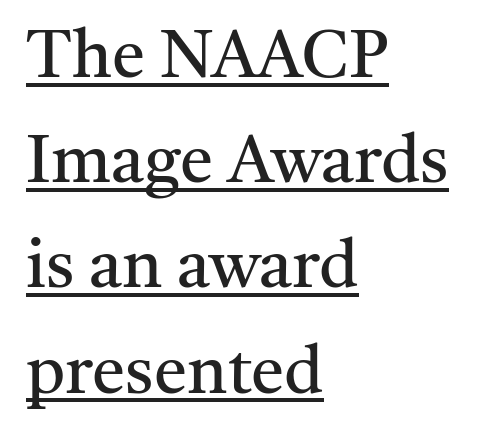
The characters display serif detailing at their extremities. Students, observe the line beneath the letters — that is underlining. These lines are set flush left with a ragged right edge. The letters advance in unequal steps, a hallmark of proportional type. Nothing unusual about the tracking: characters are spaced as the font intends. These lines were composed using upright roman letters.
